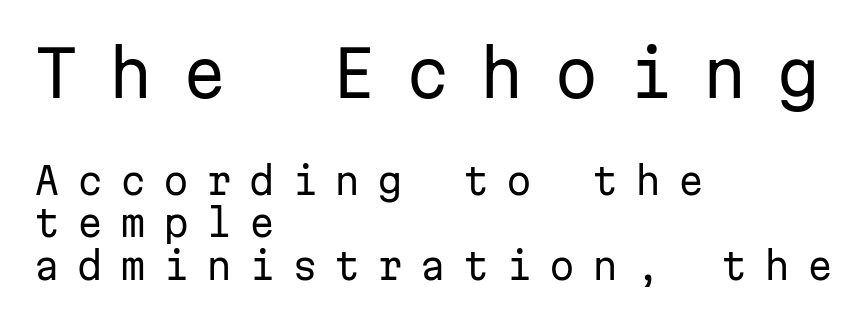
The image shows 64 px regular-weight sans-serif type, upright, monospaced; set left-aligned, tight line spacing (1.14x), unusually wide letter spacing (+0.46 em), not underlined; the first (top) block is 1.73x larger; low stroke contrast and a medium x-height.
